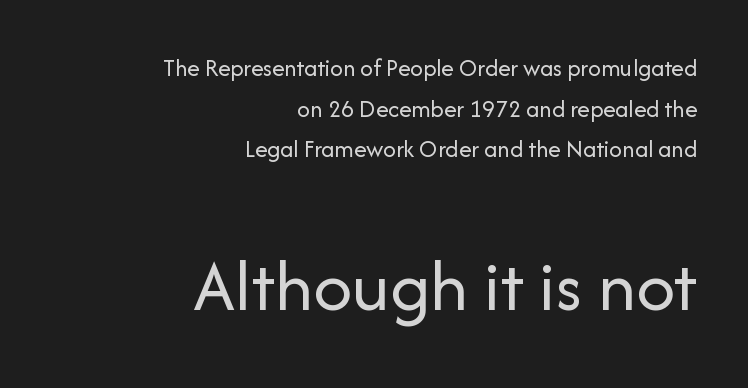
This reads as an unemphasized weight, regular at the heaviest. Here the designer chose a conventional face with non-uniform glyph widths. Notice how the passage keeps a crisp vertical edge on the right only. Underlining? Definitely not there.
